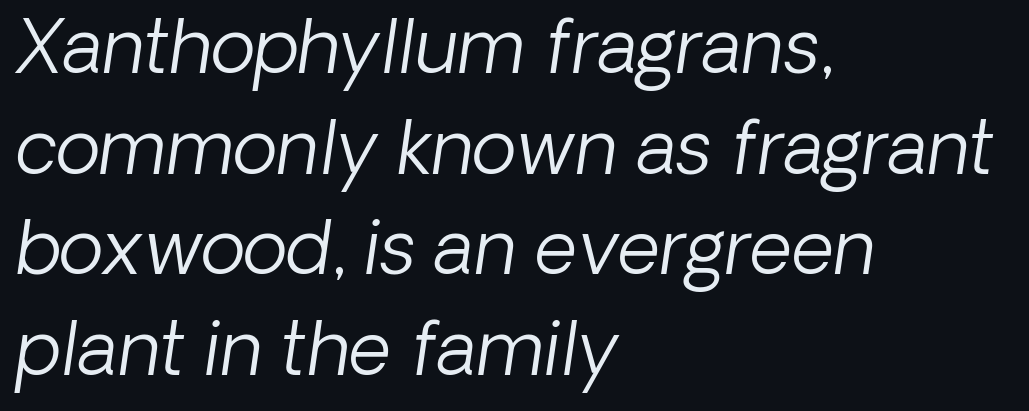
Q: Is the text bold? A: No.
Q: Is the typeface a serif or a sans-serif typeface? A: Sans-serif.
Q: Is the text underlined? A: No.
Q: How is the paragraph aligned? A: Left-aligned.
Q: Is the spacing between letters normal or unusually wide? A: Normal.
Q: Is the spacing between lines tight, normal or loose? A: Normal.
Q: Width (condensed, normal, or wide)? A: Normal.
Q: Stroke contrast? A: Low.
Q: x-height? A: Medium.
Q: Monospaced? A: No.
